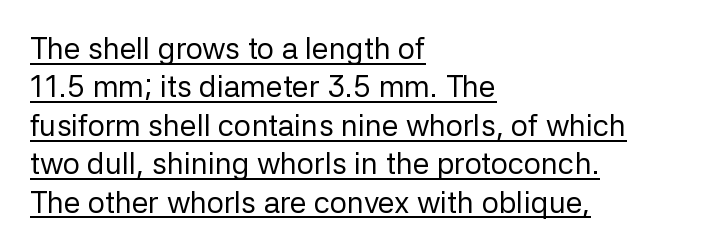
The passage shown is not bold in any degree. These lines are rendered in a variable-pitch font. Does the copy run flush right? No — it runs flush left. Is the letter spacing exaggerated? No — it looks like the ordinary default. This rendering employs a face without finishing strokes, i.e., a sans-serif.
